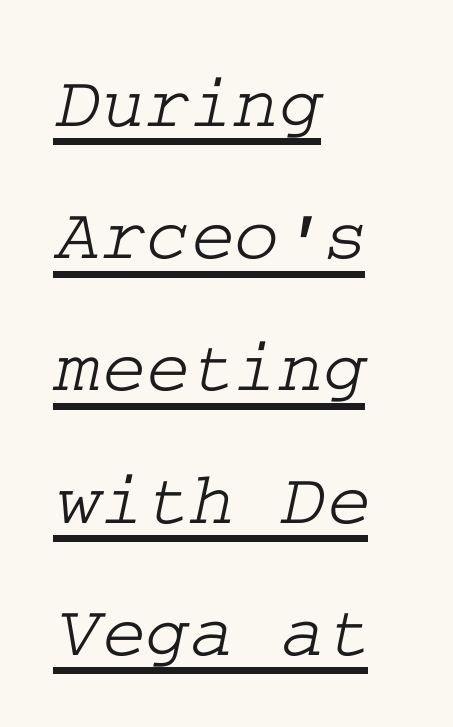
Q: Is the typeface a serif or a sans-serif typeface? A: Serif.
Q: Is the text underlined? A: Yes.
Q: How is the paragraph aligned? A: Left-aligned.
Q: Is the spacing between letters normal or unusually wide? A: Normal.
Q: Width (condensed, normal, or wide)? A: Wide.
Q: Stroke contrast? A: Low.
Q: x-height? A: Medium.
